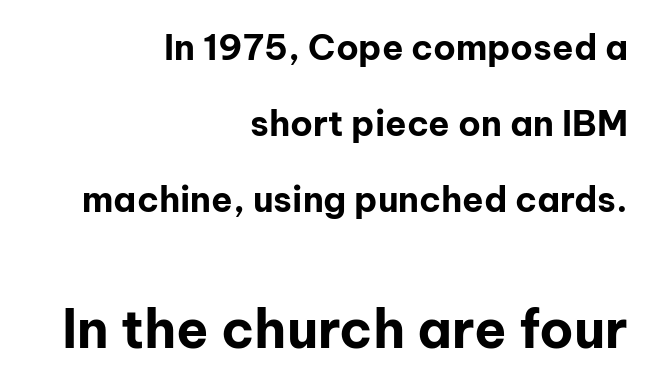
The image shows 53 px bold sans-serif type, upright; set right-aligned, loose line spacing (2.17x), normal letter spacing, not underlined; the second (bottom) block is 1.51x larger; low stroke contrast and a medium x-height.
